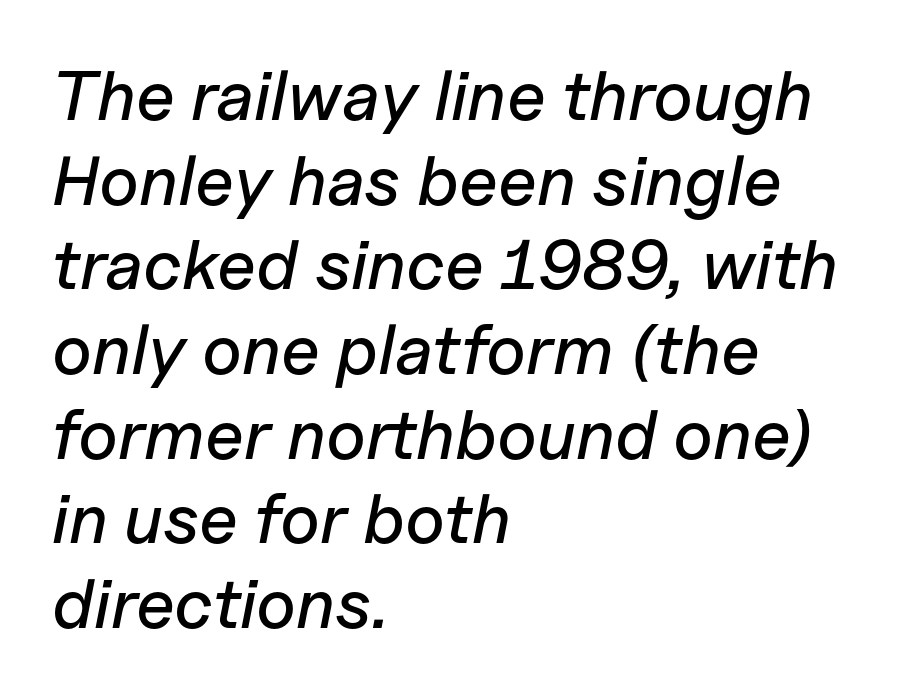
The image shows 70 px text type, italic (leaning right); set left-aligned, line spacing 1.21x, normal letter spacing, not underlined; low stroke contrast and a medium x-height.
